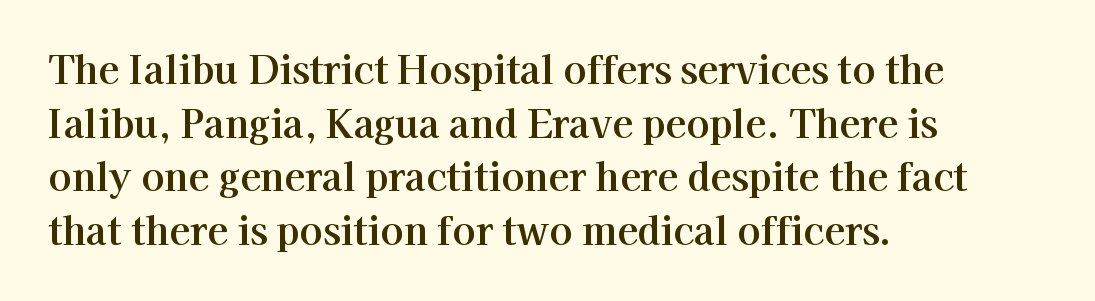
{"serif": "yes", "italic": "no", "width": "normal", "stroke_contrast": "high", "x_height": "medium", "monospaced": "no", "underline": "no", "align": "left", "line_spacing": "normal", "line_spacing_ratio": 1.41, "letter_spacing": "normal", "letter_spacing_em": 0.0, "glyph_px": 38}
